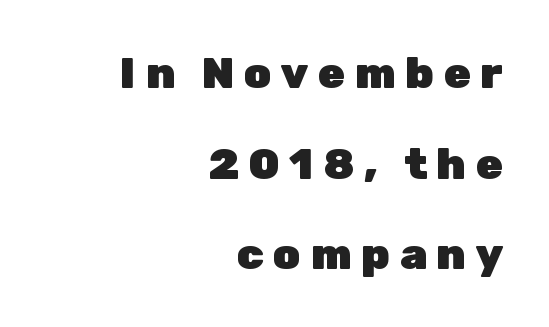
Q: Is the text bold? A: Yes.
Q: Is the text italic (slanted)? A: No, it is upright.
Q: Is the typeface a serif or a sans-serif typeface? A: Sans-serif.
Q: Is the text underlined? A: No.
Q: How is the paragraph aligned? A: Right-aligned.
Q: Is the spacing between letters normal or unusually wide? A: Unusually wide.
Q: Is the spacing between lines tight, normal or loose? A: Loose.
Q: Width (condensed, normal, or wide)? A: Normal.
Q: Stroke contrast? A: Low.
Q: x-height? A: Medium.
Q: Monospaced? A: No.
